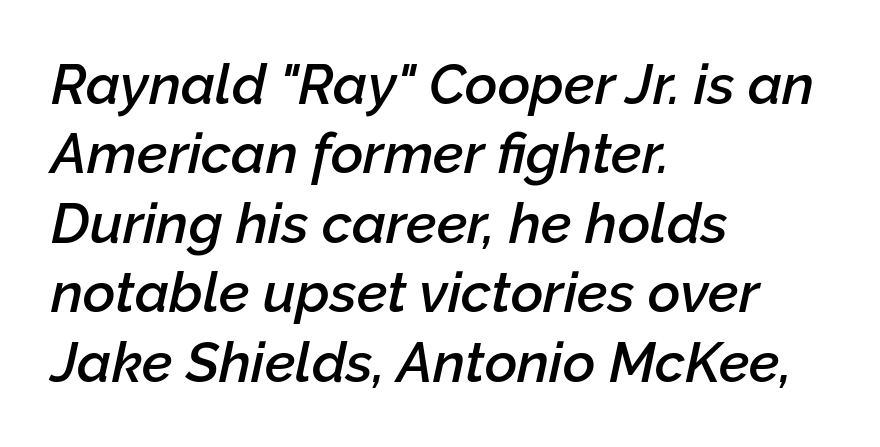
{"italic": "yes", "lean": "right", "slant_degrees": 12, "bold": "semi", "weight": "semibold", "width": "normal", "stroke_contrast": "low", "x_height": "medium", "monospaced": "no", "underline": "no", "align": "left", "line_spacing_ratio": 1.24, "letter_spacing": "normal", "letter_spacing_em": 0.0, "glyph_px": 56}
